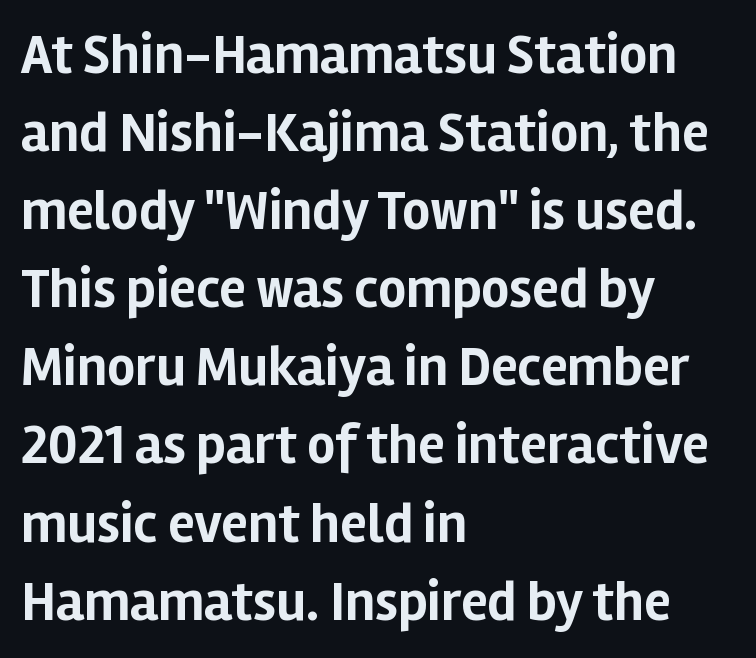
{"serif": "no", "italic": "no", "bold": "yes", "weight": "bold", "width": "normal", "stroke_contrast": "low", "x_height": "medium", "monospaced": "no", "underline": "no", "align": "left", "line_spacing": "normal", "line_spacing_ratio": 1.42, "letter_spacing": "normal", "letter_spacing_em": 0.0, "glyph_px": 55}
